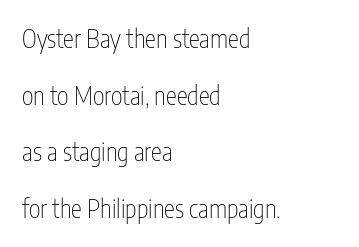
Q: Is the text bold? A: No.
Q: Is the text italic (slanted)? A: No, it is upright.
Q: Is the text underlined? A: No.
Q: How is the paragraph aligned? A: Left-aligned.
Q: Is the spacing between letters normal or unusually wide? A: Normal.
Q: Is the spacing between lines tight, normal or loose? A: Loose.
